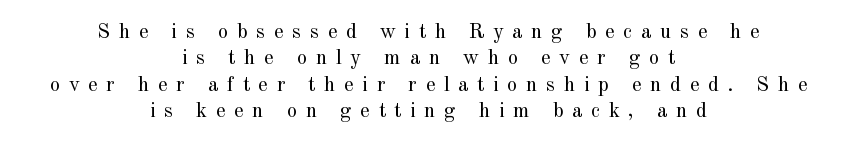
The image shows 21 px text type, upright; set centered, normal line spacing (1.26x), unusually wide letter spacing (+0.41 em), not underlined.
